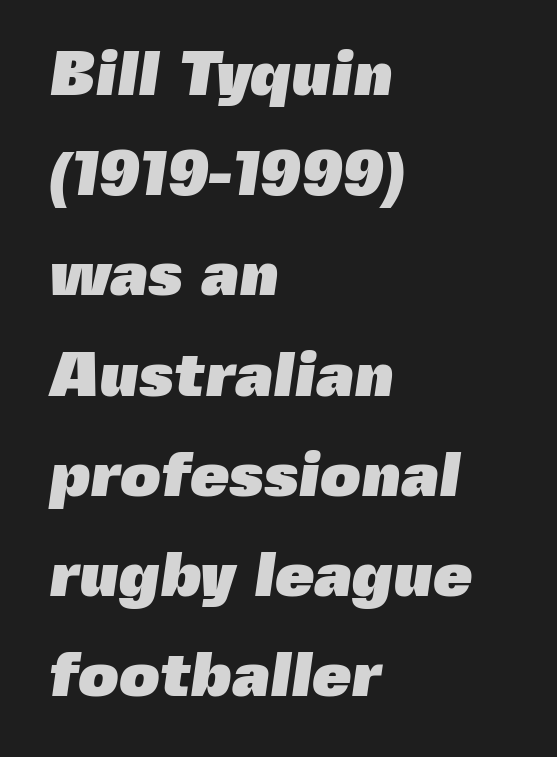
The image shows 63 px heavy sans-serif type; set left-aligned, normal line spacing (1.59x), normal letter spacing, not underlined; a medium x-height.
